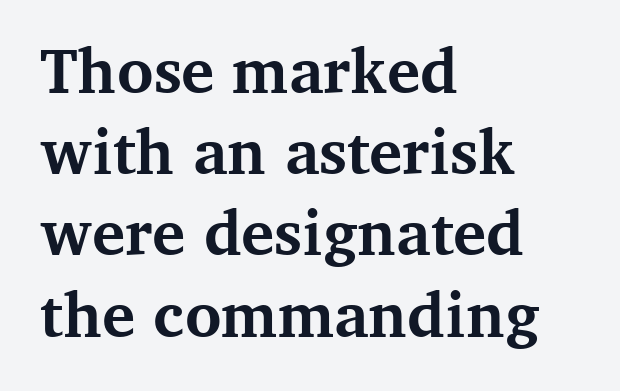
{"serif": "yes", "italic": "no", "bold": "yes", "weight": "bold", "width": "normal", "stroke_contrast": "medium", "x_height": "medium", "monospaced": "no", "underline": "no", "align": "left", "line_spacing": "normal", "line_spacing_ratio": 1.31, "letter_spacing": "normal", "letter_spacing_em": 0.0, "glyph_px": 62}
